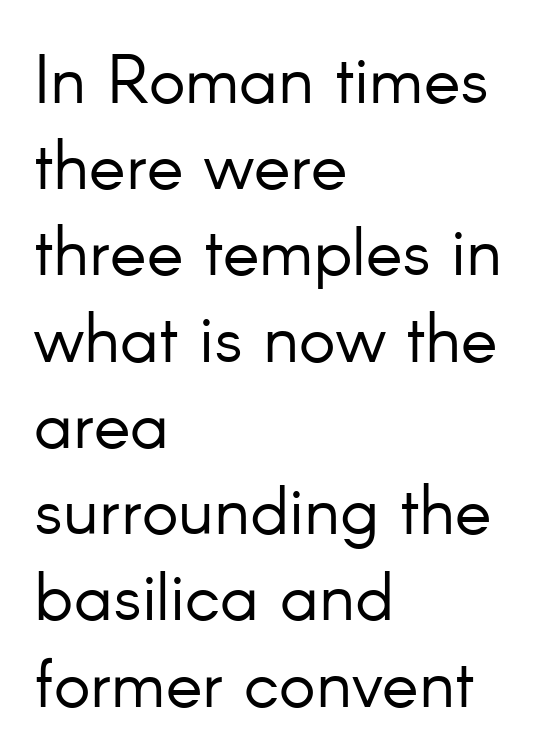
The image shows 69 px light sans-serif type, upright; set left-aligned, normal line spacing (1.25x), normal letter spacing, not underlined; low stroke contrast and a small x-height.
